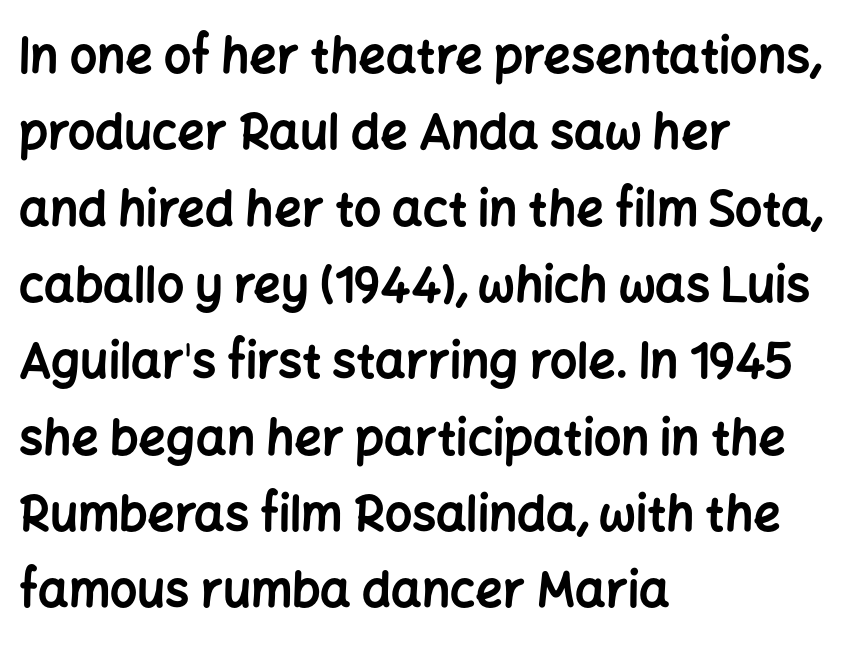
The image shows 48 px bold sans-serif type, upright; set left-aligned, normal line spacing (1.59x), normal letter spacing, not underlined; low stroke contrast and a medium x-height.
